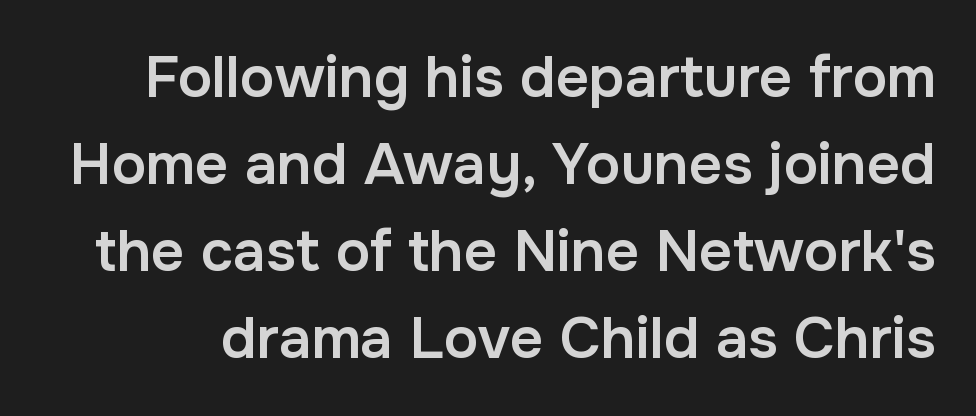
The image shows 58 px semibold sans-serif type, upright; set normal line spacing (1.5x), normal letter spacing, not underlined; low stroke contrast and a medium x-height.
